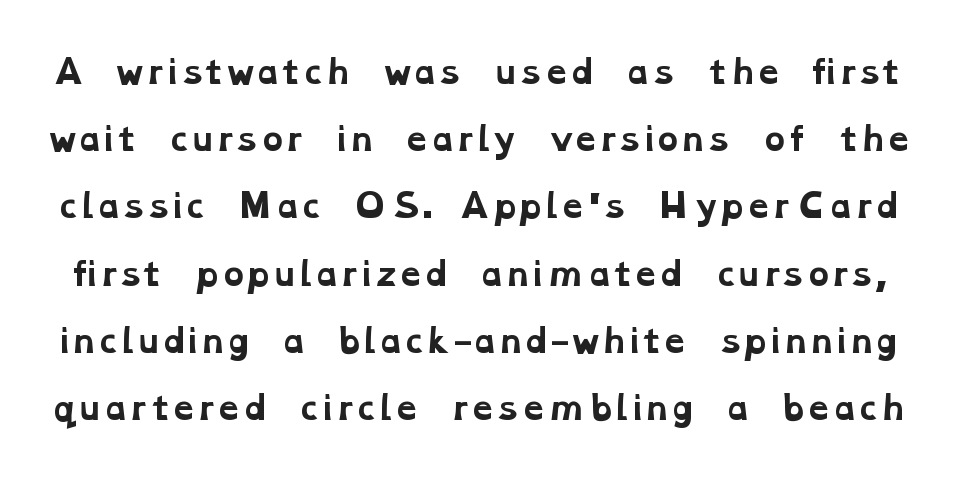
The image shows 32 px bold, wide serif type; set loose line spacing (2.1x), normal letter spacing, not underlined; low stroke contrast and a medium x-height.
